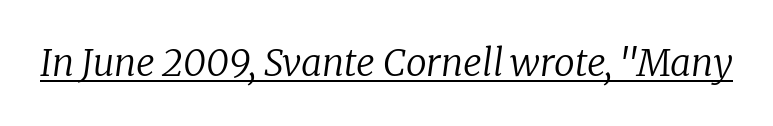
There is no visible air inserted between adjacent glyphs. The font family rendered here belongs to the serif group. This sample has the flowing, uneven cadence of proportional lettering. The weight tops out at a normal text grade. Would a proofreader flag this as italicized? Yes.
